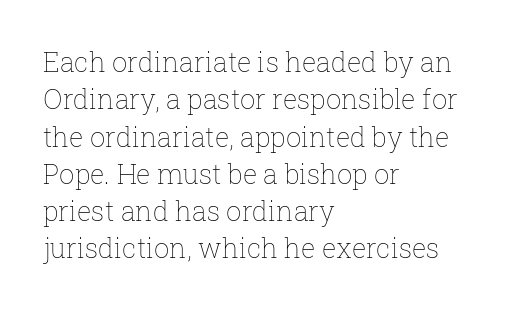
Interline gaps are of average width in this sample. Inter-character spacing is left at the font's built-in metrics. If you drew a line through each stem, it would be perfectly vertical. Words float on clear page, feet unadorned. Each line starts at the same left margin while the right side varies.
